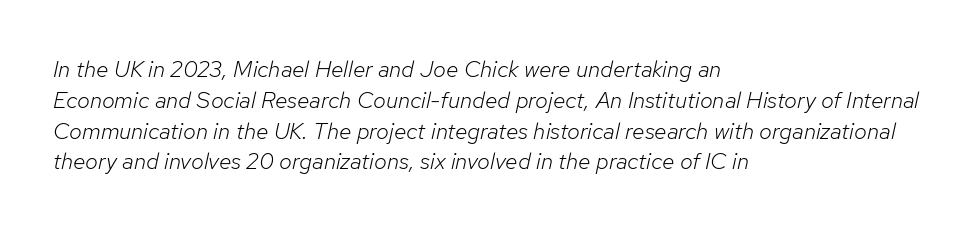
Q: Is the text bold? A: No.
Q: Is the text italic (slanted)? A: Yes, it leans right by about 12 degrees.
Q: Is the text underlined? A: No.
Q: How is the paragraph aligned? A: Left-aligned.
Q: Is the spacing between letters normal or unusually wide? A: Normal.
Q: Is the spacing between lines tight, normal or loose? A: Normal.
